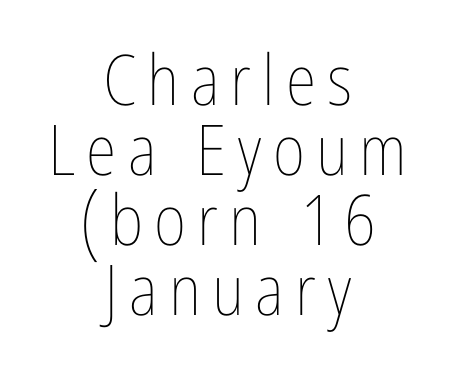
The image shows 70 px thin, condensed type, upright; set centered, tight line spacing (1.0x), not underlined; low stroke contrast and a medium x-height.
